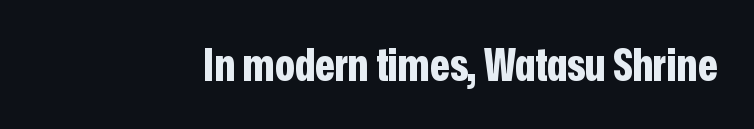
The image shows 45 px bold, condensed sans-serif type, upright; set normal letter spacing, not underlined; low stroke contrast and a medium x-height.
